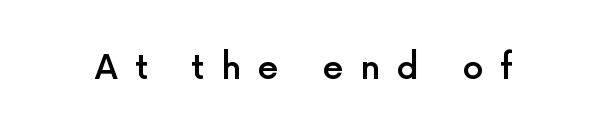
A bare baseline throughout the passage. Nope, not italic — everything's standing straight. This rendering widens character spacing well past its baseline value. Firm but not heavy-handed strokes: this text is semibold. Varying glyph widths throughout — classic text-font behaviour.
